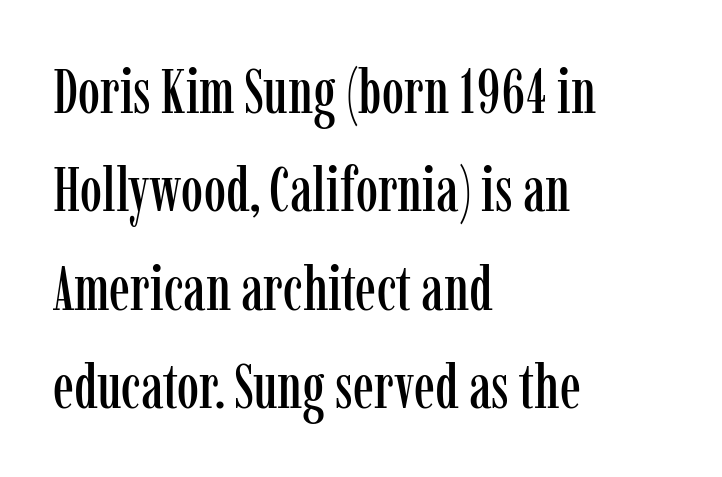
Q: Is the text italic (slanted)? A: No, it is upright.
Q: Is the typeface a serif or a sans-serif typeface? A: Serif.
Q: Is the text underlined? A: No.
Q: How is the paragraph aligned? A: Left-aligned.
Q: Is the spacing between letters normal or unusually wide? A: Normal.
Q: Is the spacing between lines tight, normal or loose? A: Normal.
Q: Width (condensed, normal, or wide)? A: Condensed.
Q: Stroke contrast? A: Low.
Q: x-height? A: Medium.
Q: Monospaced? A: No.
